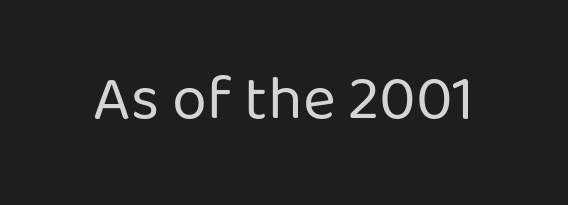
{"serif": "no", "italic": "no", "bold": "no", "weight": "regular", "width": "normal", "stroke_contrast": "low", "x_height": "medium", "monospaced": "no", "underline": "no", "letter_spacing": "normal", "letter_spacing_em": 0.0, "glyph_px": 63}
